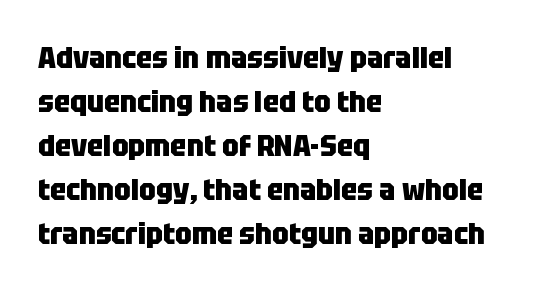
The image shows 30 px heavy, condensed sans-serif type, upright; set left-aligned, normal line spacing (1.47x), normal letter spacing, not underlined; low stroke contrast and a large x-height.
